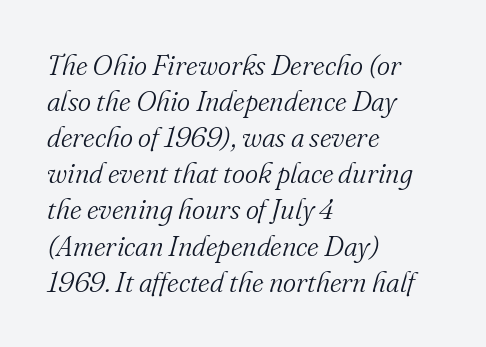
{"serif": "yes", "italic": "yes", "lean": "right", "slant_degrees": 16, "bold": "no", "weight": "light", "width": "normal", "stroke_contrast": "medium", "x_height": "small", "monospaced": "no", "underline": "no", "align": "left", "line_spacing": "normal", "line_spacing_ratio": 1.29, "letter_spacing": "normal", "letter_spacing_em": 0.0, "glyph_px": 28}
